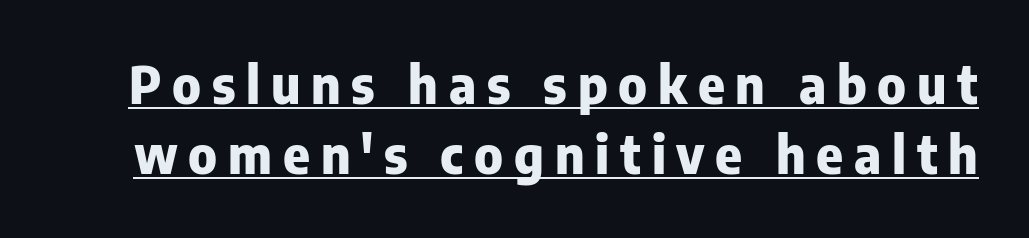
{"serif": "no", "italic": "no", "bold": "yes", "weight": "heavy", "width": "normal", "stroke_contrast": "low", "x_height": "medium", "monospaced": "no", "underline": "yes", "line_spacing": "normal", "line_spacing_ratio": 1.38, "letter_spacing": "wide", "letter_spacing_em": 0.21, "glyph_px": 51}
